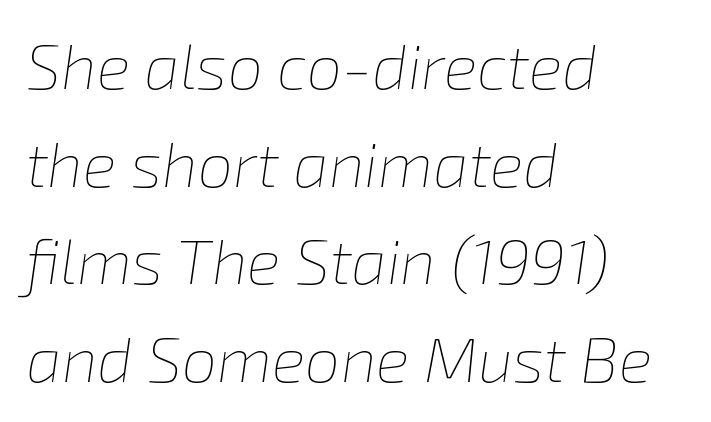
Spacing between characters is what you'd get straight out of the box. Regarding leading, the lines here are spaced in the standard way. Honestly, there is no underline to notice here at all. The face used here is proportionally spaced, like ordinary book or web type. Slant detected: the letters are inclined. One-word summary of the alignment: left.
